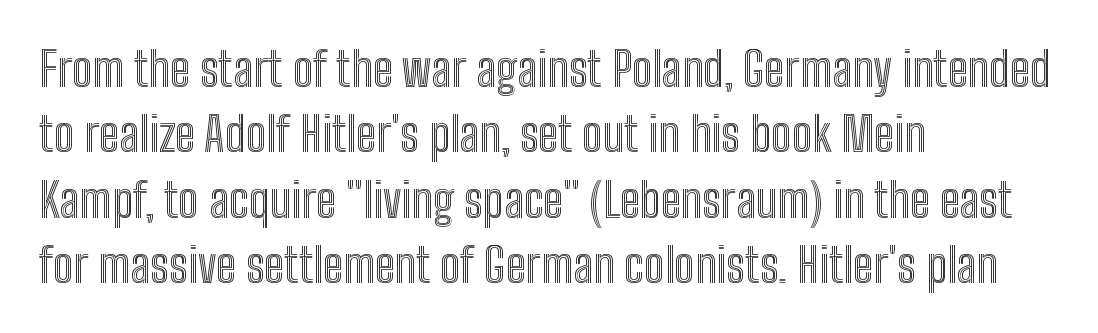
Reading down the block, your eye returns to a fixed left position each line. Descenders hang freely into open space. This sample uses plain, unmodified letter spacing. Do the characters align in a grid? No, the font is proportional. How would I describe the line gaps? Plain and ordinary.
